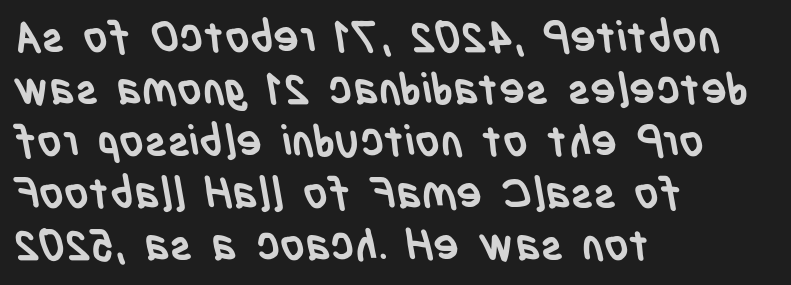
Q: Is the text bold? A: Yes.
Q: Is the typeface a serif or a sans-serif typeface? A: Sans-serif.
Q: Is the text underlined? A: No.
Q: How is the paragraph aligned? A: Left-aligned.
Q: Is the spacing between letters normal or unusually wide? A: Normal.
Q: Width (condensed, normal, or wide)? A: Condensed.
Q: Stroke contrast? A: Low.
Q: x-height? A: Large.
Q: Monospaced? A: No.
